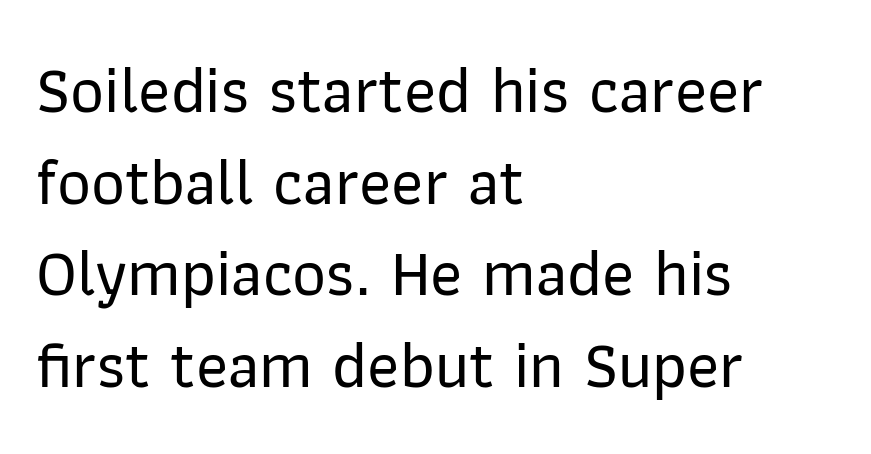
Q: Is the text italic (slanted)? A: No, it is upright.
Q: Is the typeface a serif or a sans-serif typeface? A: Sans-serif.
Q: Is the text underlined? A: No.
Q: How is the paragraph aligned? A: Left-aligned.
Q: Is the spacing between letters normal or unusually wide? A: Normal.
Q: Is the spacing between lines tight, normal or loose? A: Normal.
Q: Width (condensed, normal, or wide)? A: Normal.
Q: Stroke contrast? A: Low.
Q: x-height? A: Medium.
Q: Monospaced? A: No.
